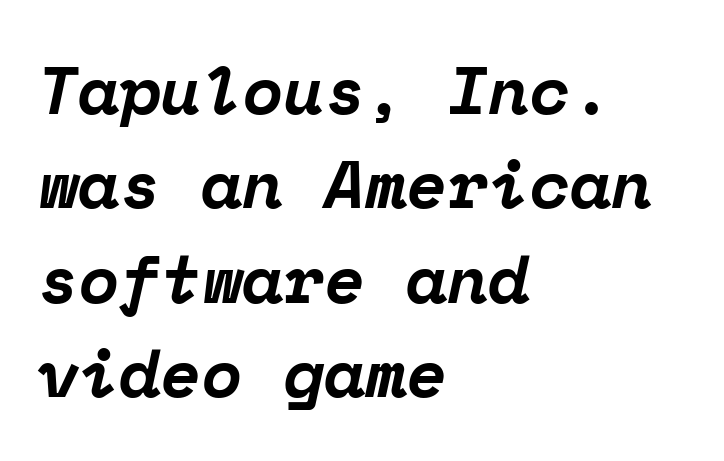
Q: Is the text bold? A: Yes.
Q: Is the text italic (slanted)? A: Yes, it leans right by about 12 degrees.
Q: Is the typeface a serif or a sans-serif typeface? A: Serif.
Q: Is the text underlined? A: No.
Q: How is the paragraph aligned? A: Left-aligned.
Q: Is the spacing between letters normal or unusually wide? A: Normal.
Q: Is the spacing between lines tight, normal or loose? A: Normal.
Q: Width (condensed, normal, or wide)? A: Normal.
Q: Stroke contrast? A: Low.
Q: x-height? A: Medium.
Q: Monospaced? A: Yes.
